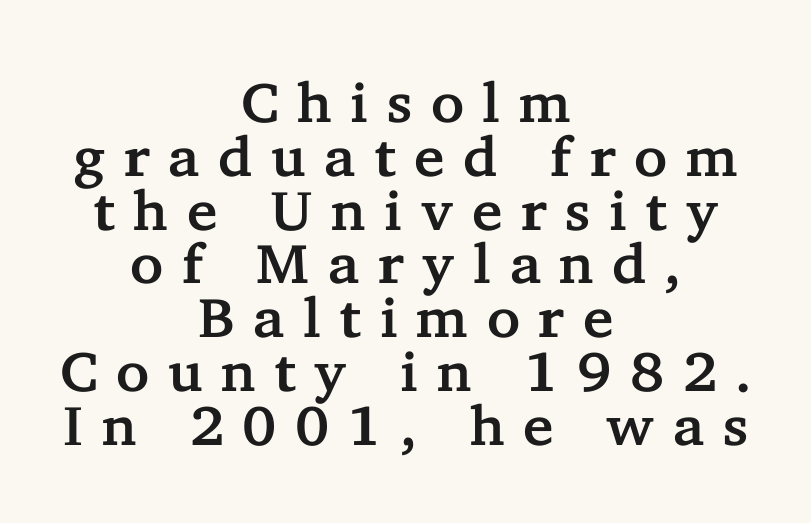
{"serif": "yes", "italic": "no", "width": "normal", "stroke_contrast": "low", "x_height": "medium", "monospaced": "no", "underline": "no", "align": "center", "line_spacing": "tight", "line_spacing_ratio": 0.96, "letter_spacing": "wide", "letter_spacing_em": 0.33, "glyph_px": 56}
